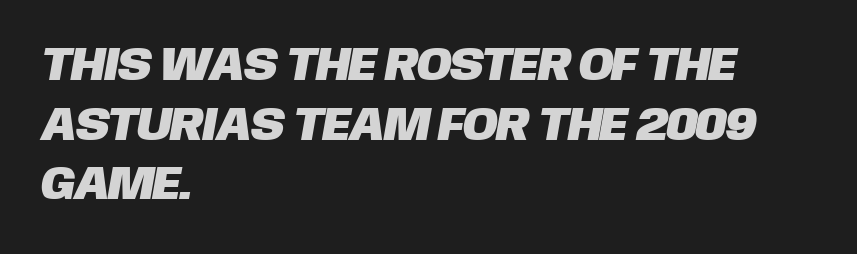
Q: Is the typeface a serif or a sans-serif typeface? A: Sans-serif.
Q: Is the text underlined? A: No.
Q: How is the paragraph aligned? A: Left-aligned.
Q: Is the spacing between letters normal or unusually wide? A: Normal.
Q: Is the spacing between lines tight, normal or loose? A: Normal.
Q: Width (condensed, normal, or wide)? A: Normal.
Q: Stroke contrast? A: Low.
Q: x-height? A: Large.
Q: Monospaced? A: No.
